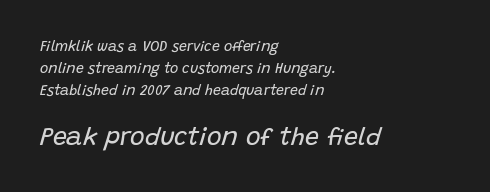
{"italic": "yes", "lean": "right", "slant_degrees": 15, "bold": "no", "underline": "no", "align": "left", "line_spacing": "normal", "line_spacing_ratio": 1.56, "letter_spacing": "normal", "letter_spacing_em": 0.0, "larger_block": "second", "size_ratio": 1.79, "glyph_px": 25}
